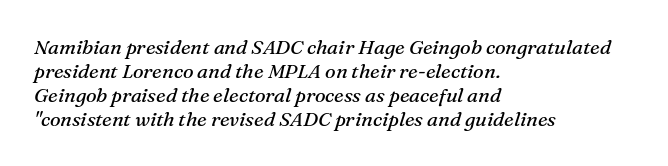
The image shows 20 px text type, italic (leaning right); set left-aligned, line spacing 1.2x, normal letter spacing, not underlined.
